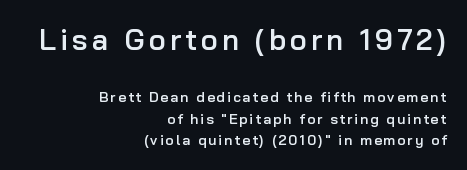
Serifs: no, the terminals of the letterforms are clean. Successive baselines arrive at the customary interval. Here the designer chose a conventional face with non-uniform glyph widths. All the whitespace from short lines collects on the left. Just letters on the line, the space beneath them empty. The passage shown begins with its larger block and ends with its smaller one.
